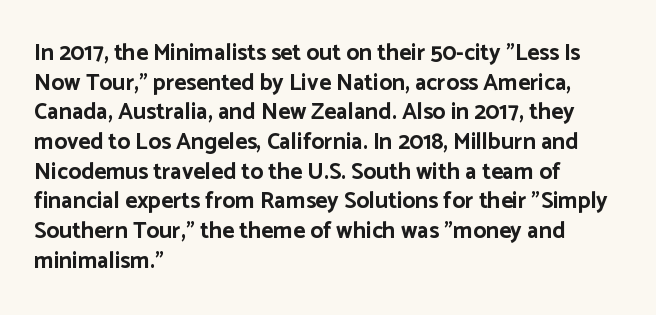
Is there any slant? The stems are plumb. Nothing unusual about the tracking: characters are spaced as the font intends. These words are printed bold, with thick strokes throughout. Evenly set lines give the paragraph a standard silhouette.
